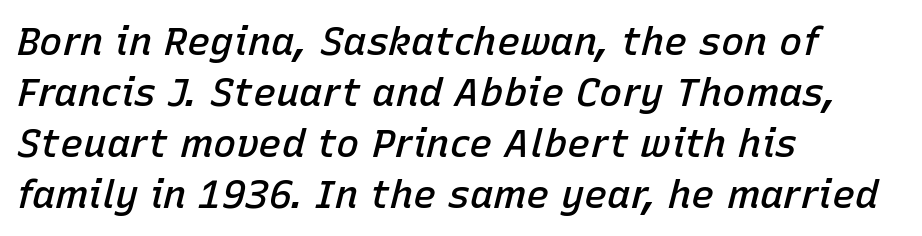
Q: Is the text bold? A: Semi-bold.
Q: Is the text italic (slanted)? A: Yes, it leans right by about 15 degrees.
Q: Is the text underlined? A: No.
Q: How is the paragraph aligned? A: Left-aligned.
Q: Is the spacing between letters normal or unusually wide? A: Normal.
Q: Is the spacing between lines tight, normal or loose? A: Normal.
Q: Width (condensed, normal, or wide)? A: Normal.
Q: Stroke contrast? A: Low.
Q: x-height? A: Medium.
Q: Monospaced? A: No.
